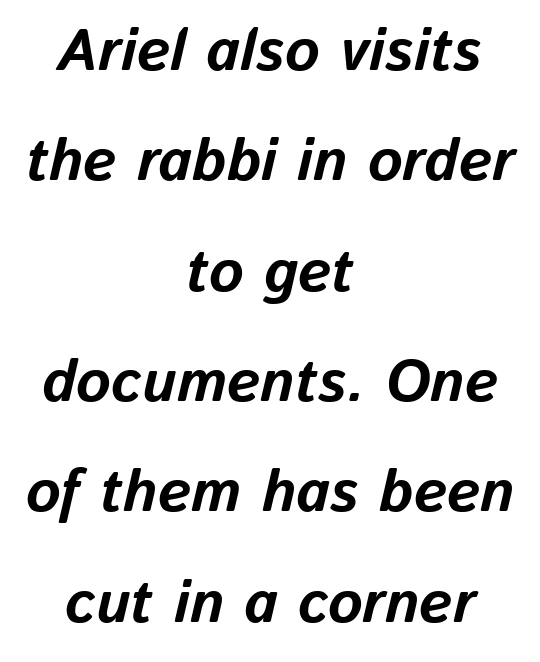
The letters are bold, with thick, heavy strokes. These lines were composed using italics. Note the varied advance widths — an 'i' is clearly narrower than an 'm'. Standard letterfit; no display-style spreading of the glyphs. The lines in this sample share a center point and differ in where they start and stop.
